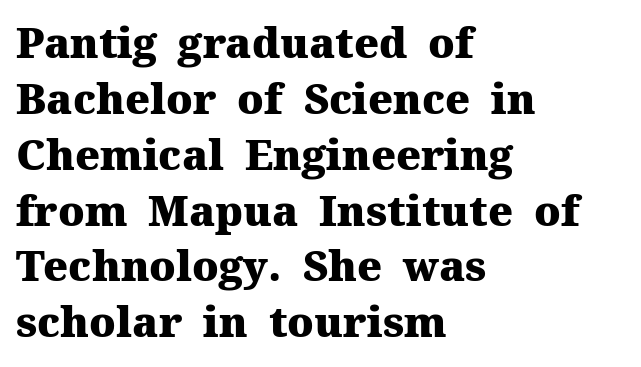
{"serif": "yes", "italic": "no", "bold": "yes", "weight": "heavy", "width": "normal", "stroke_contrast": "medium", "x_height": "medium", "monospaced": "no", "underline": "no", "align": "left", "line_spacing": "normal", "line_spacing_ratio": 1.33, "letter_spacing": "normal", "letter_spacing_em": 0.0, "glyph_px": 42}
